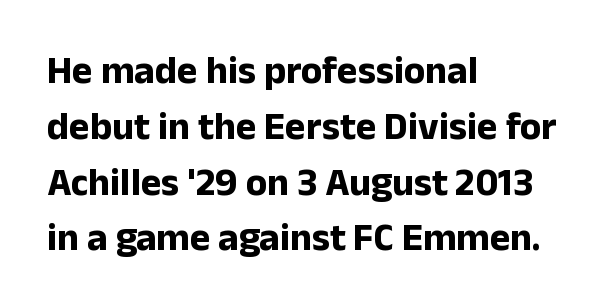
Upright lettering throughout. Reading down the block, your eye returns to a fixed left position each line. Compared with typical paragraphs, the rows here are spaced about the same. You could call the tracking neutral — neither tight nor loose. Has an underline been added? It has not.
